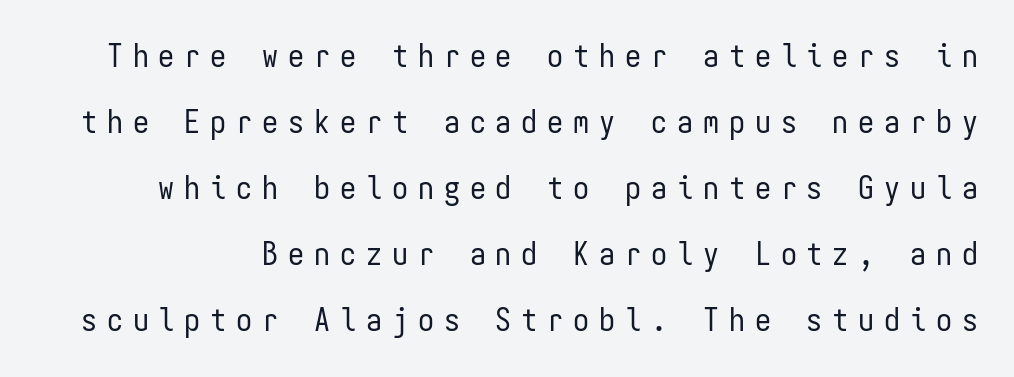
Q: Is the text bold? A: No.
Q: Is the text italic (slanted)? A: No, it is upright.
Q: Is the typeface a serif or a sans-serif typeface? A: Sans-serif.
Q: Is the text underlined? A: No.
Q: Is the spacing between letters normal or unusually wide? A: Unusually wide.
Q: Is the spacing between lines tight, normal or loose? A: Loose.
Q: Width (condensed, normal, or wide)? A: Condensed.
Q: Stroke contrast? A: Low.
Q: x-height? A: Medium.
Q: Monospaced? A: Yes.
